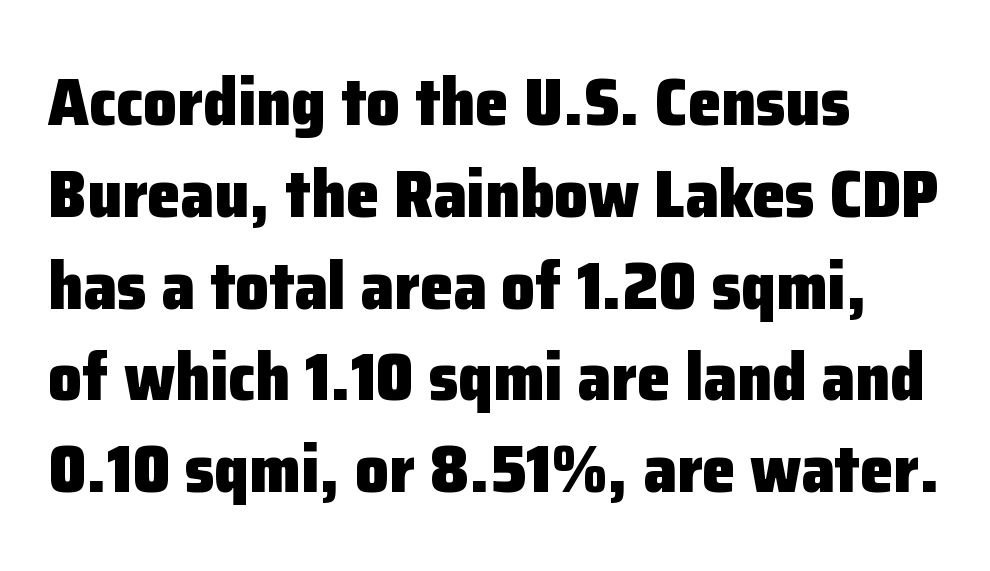
The image shows 67 px heavy sans-serif type, upright; set left-aligned, normal line spacing (1.37x), normal letter spacing, not underlined; low stroke contrast and a medium x-height.
